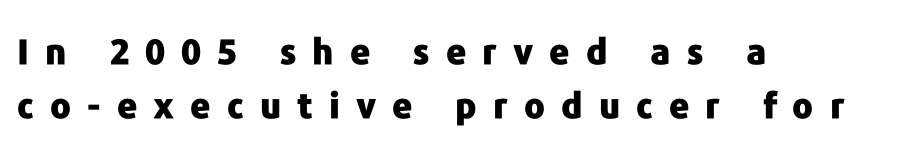
{"serif": "no", "italic": "no", "bold": "yes", "weight": "heavy", "width": "normal", "stroke_contrast": "low", "x_height": "medium", "monospaced": "no", "underline": "no", "align": "left", "line_spacing": "normal", "line_spacing_ratio": 1.53, "letter_spacing": "wide", "letter_spacing_em": 0.46, "glyph_px": 35}
